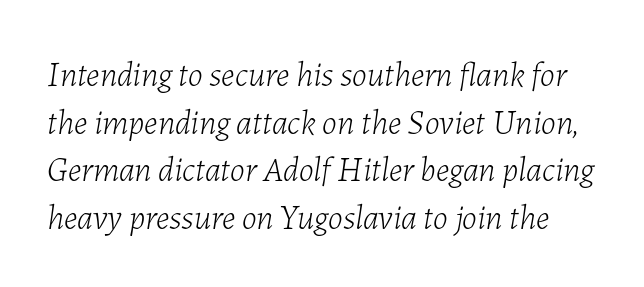
This rendering leaves character spacing at its baseline value. The foot of each line stays bare and open. The line-height multiplier appears to be the usual default. You could not count columns in this text — the font is proportionally spaced. Weight: not bold — regular or lighter.
